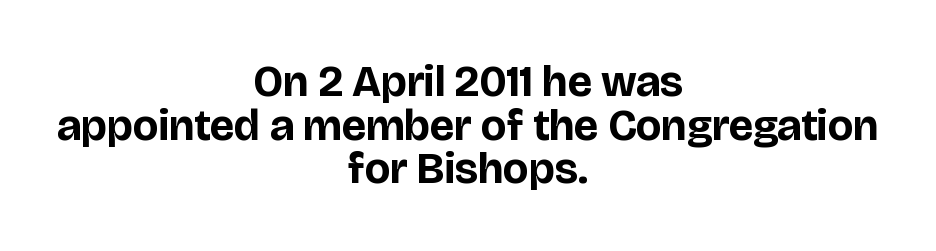
The rendering shows plain stroke endings on the letterforms — a sans-serif design. Strokes here are thick enough to call this a true bold. The face used here is proportionally spaced, like ordinary book or web type. Centered paragraph, ragged on both sides. Descenders are the only things crossing below the line. Characters follow at the spacing the type designer built in.
